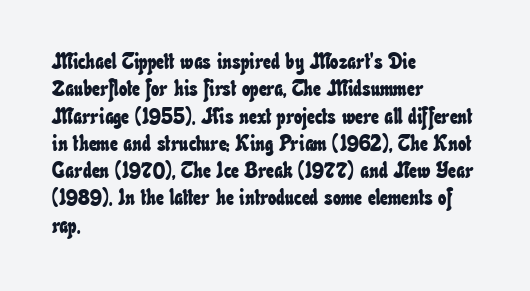
{"underline": "no", "align": "left", "line_spacing_ratio": 1.24, "letter_spacing": "normal", "letter_spacing_em": 0.0, "glyph_px": 22}
